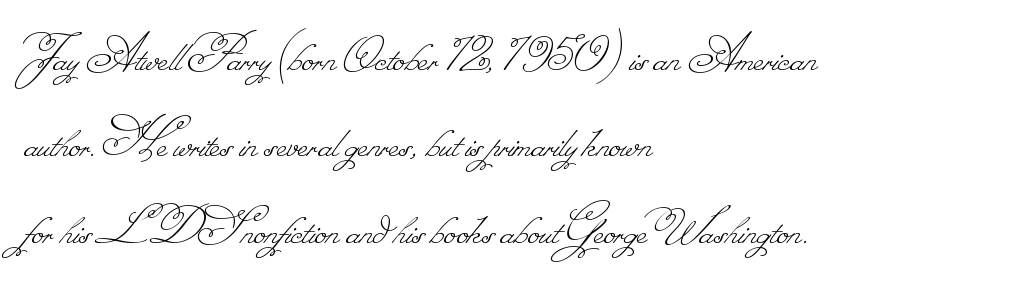
{"bold": "no", "weight": "thin", "width": "normal", "stroke_contrast": "low", "monospaced": "no", "underline": "no", "align": "left", "line_spacing": "normal", "line_spacing_ratio": 1.6, "letter_spacing": "normal", "letter_spacing_em": 0.0, "glyph_px": 54}
